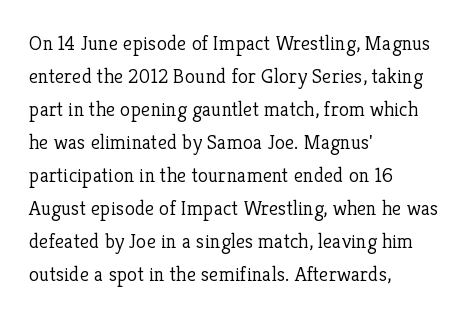
The image shows 21 px text type, upright; set left-aligned, normal line spacing (1.57x), normal letter spacing, not underlined.
